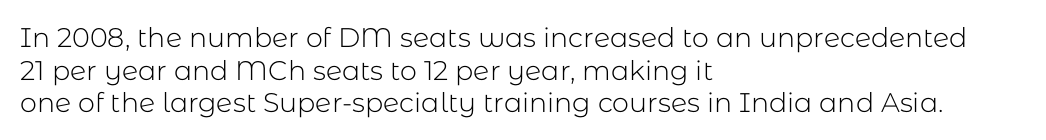
{"italic": "no", "bold": "no", "underline": "no", "align": "left", "line_spacing_ratio": 1.21, "letter_spacing": "normal", "letter_spacing_em": 0.0, "glyph_px": 27}
